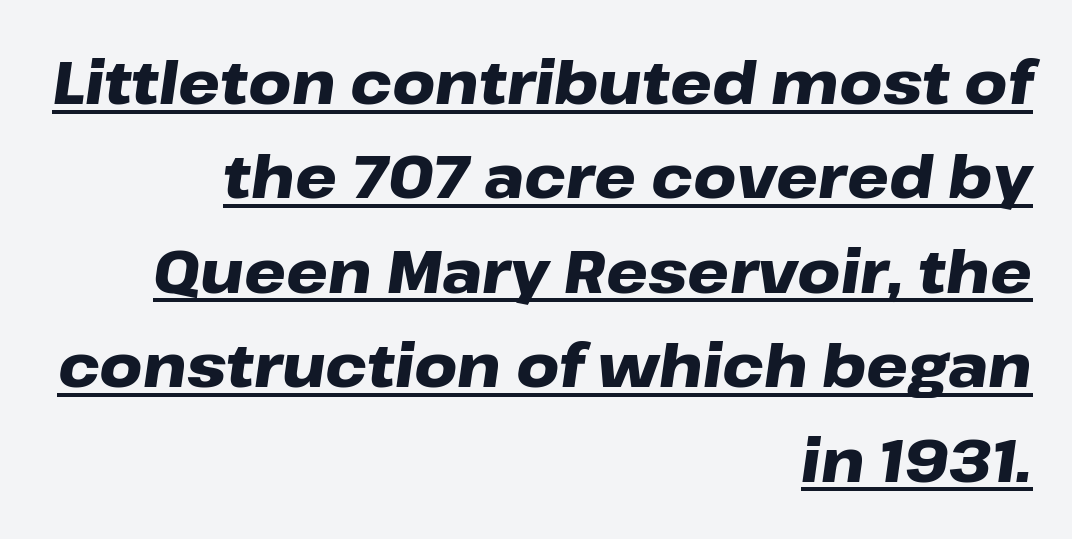
{"italic": "yes", "lean": "right", "slant_degrees": 8, "bold": "yes", "weight": "heavy", "width": "wide", "stroke_contrast": "low", "x_height": "medium", "monospaced": "no", "underline": "yes", "align": "right", "line_spacing": "normal", "line_spacing_ratio": 1.6, "letter_spacing": "normal", "letter_spacing_em": 0.0, "glyph_px": 59}
